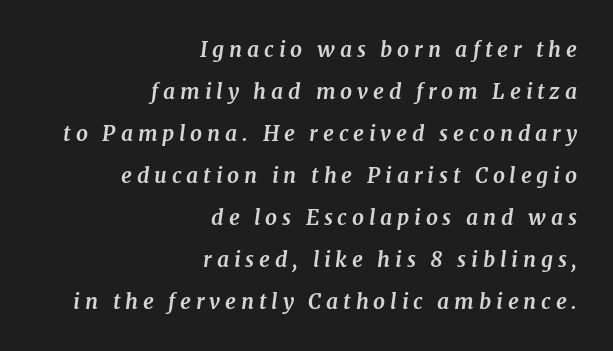
Vertically, the passage feels expansive, rows floating well apart. Designer's note — italics engaged. Short and long lines alike share a common ending point at right. Students, this is bold: see how much ink each stroke carries.
